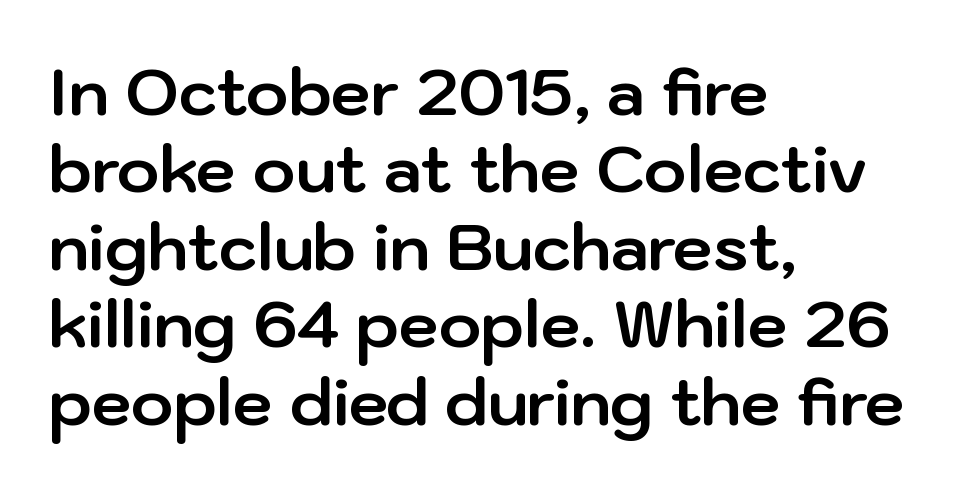
Examine the stroke ends and you'll find no serifs. Designer's note — italics off, roman on. Rule under the text: the space is simply empty. The rendering uses natural spacing where letterforms have individual widths. This is heavy type, rendered in bold.
